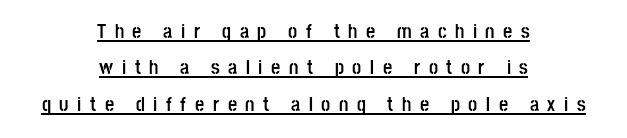
{"italic": "no", "bold": "yes", "underline": "yes", "align": "center", "line_spacing_ratio": 1.82, "letter_spacing": "wide", "letter_spacing_em": 0.43, "glyph_px": 20}
